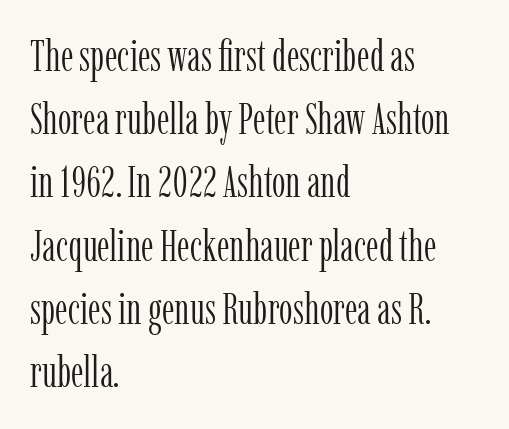
Do the characters align in a grid? No, the font is proportional. Note: serifs present on the glyphs. The tracking reads as untouched default to a designer's eye. A typesetter would call this leading conventional body-copy spacing.
